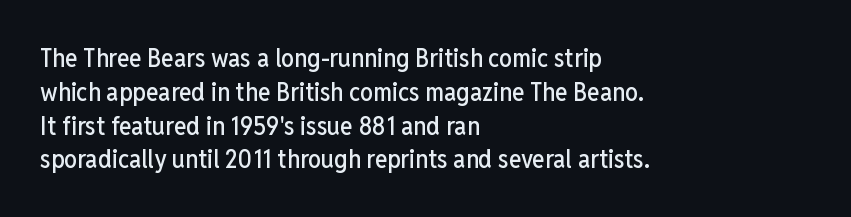
Q: Is the text italic (slanted)? A: No, it is upright.
Q: Is the text underlined? A: No.
Q: How is the paragraph aligned? A: Left-aligned.
Q: Is the spacing between letters normal or unusually wide? A: Normal.
Q: Is the spacing between lines tight, normal or loose? A: Normal.
